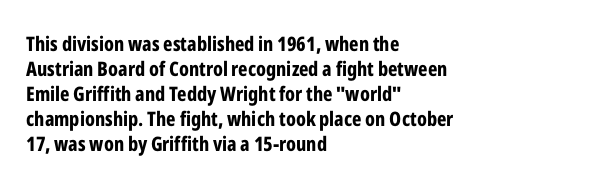
The image shows 20 px bold type, upright; set left-aligned, normal line spacing (1.25x), normal letter spacing, not underlined.
